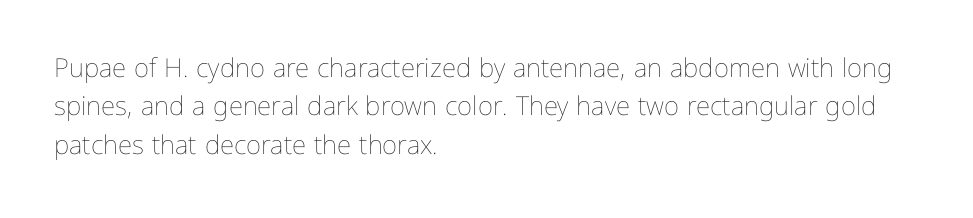
Q: Is the text bold? A: No.
Q: Is the text italic (slanted)? A: No, it is upright.
Q: Is the text underlined? A: No.
Q: How is the paragraph aligned? A: Left-aligned.
Q: Is the spacing between letters normal or unusually wide? A: Normal.
Q: Is the spacing between lines tight, normal or loose? A: Normal.
